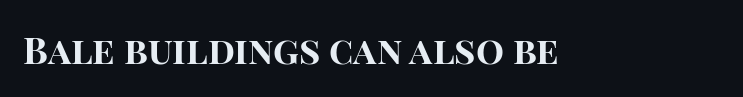
{"serif": "no", "italic": "no", "bold": "yes", "weight": "bold", "width": "normal", "stroke_contrast": "high", "x_height": "large", "monospaced": "no", "underline": "no", "letter_spacing": "normal", "letter_spacing_em": 0.0, "glyph_px": 37}
